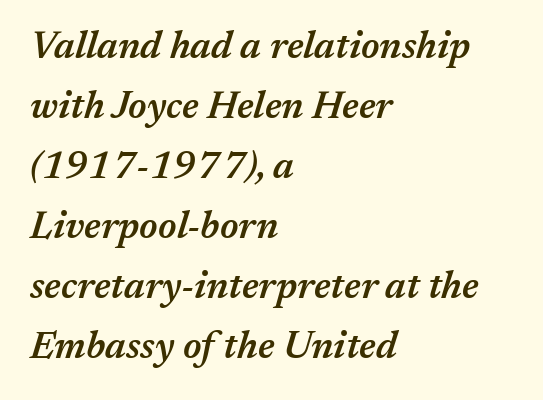
Type without underlining. Italic? Definitely — the glyphs are oblique. Leading: standard. You could not count columns in this text — the font is proportionally spaced. The typesetting leans somewhat heavy: a semibold.
